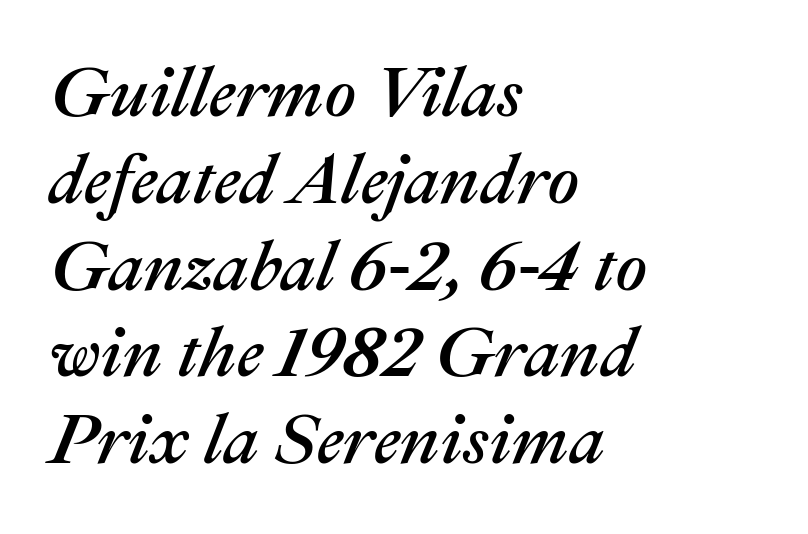
{"italic": "yes", "lean": "right", "slant_degrees": 22, "width": "normal", "stroke_contrast": "medium", "x_height": "medium", "monospaced": "no", "underline": "no", "align": "left", "line_spacing_ratio": 1.24, "letter_spacing": "normal", "letter_spacing_em": 0.0, "glyph_px": 70}
